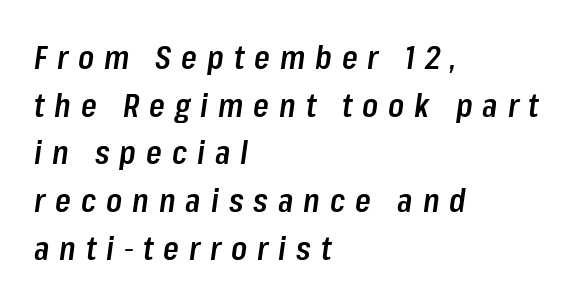
Bold? Not quite — semibold, heavier than regular but stopping short. Is there much room between lines? A standard amount, neither cramped nor airy. The letters advance in unequal steps, a hallmark of proportional type. Would a proofreader flag this as italicized? Yes.
